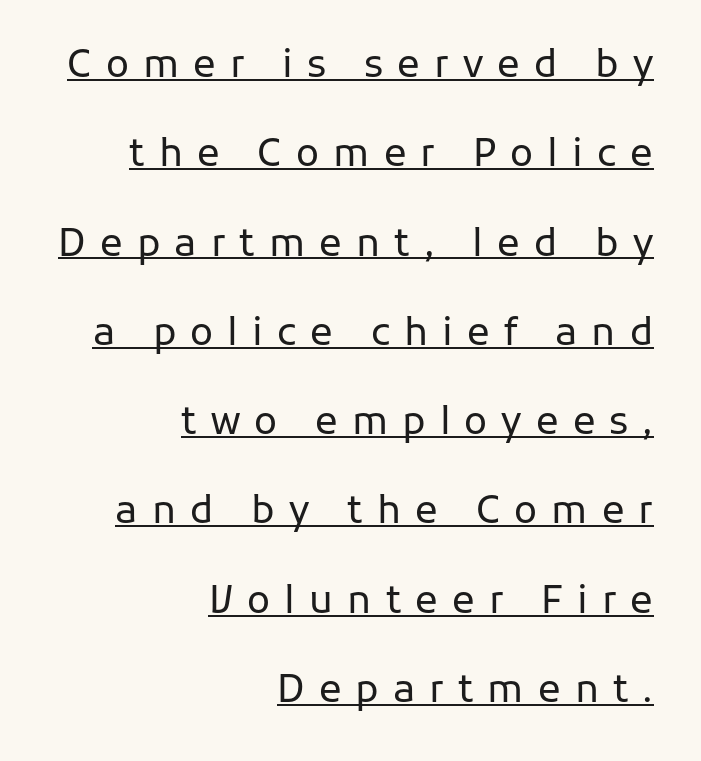
The setting favours the right margin, as signatures and pull-quotes sometimes do. A quiet, ordinary-to-light weight characterises the typeface. Grotesque or geometric, the face here clearly has no serifs. A rule runs beneath these lines of type. What's the leading like? Stretched, with rows far apart.
